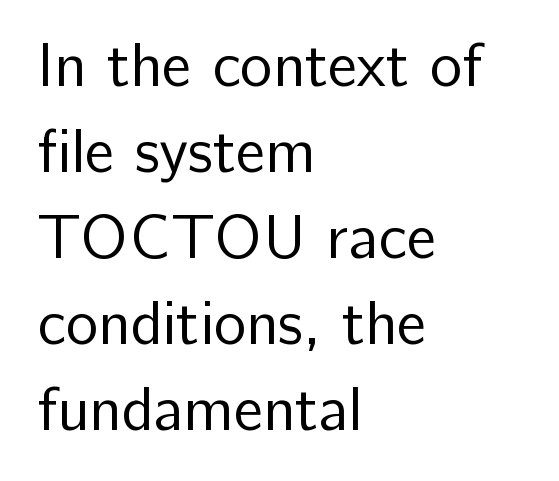
The image shows 61 px regular-weight sans-serif type, upright; set left-aligned, normal line spacing (1.41x), normal letter spacing, not underlined; low stroke contrast and a medium x-height.
